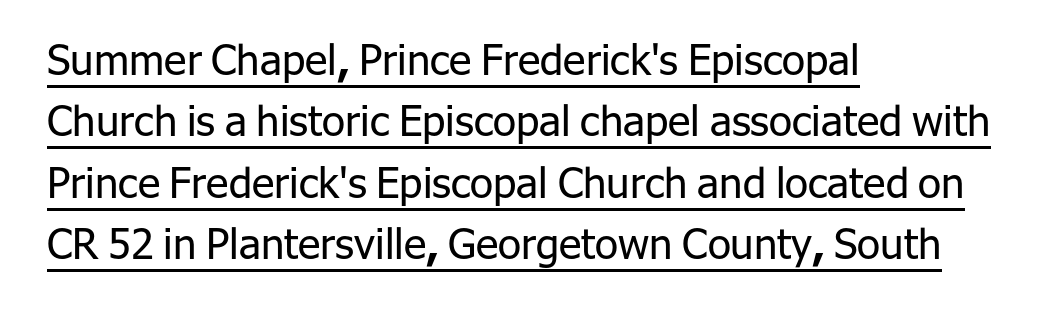
Q: Is the text bold? A: No.
Q: Is the text italic (slanted)? A: No, it is upright.
Q: Is the typeface a serif or a sans-serif typeface? A: Sans-serif.
Q: Is the text underlined? A: Yes.
Q: How is the paragraph aligned? A: Left-aligned.
Q: Is the spacing between letters normal or unusually wide? A: Normal.
Q: Is the spacing between lines tight, normal or loose? A: Normal.
Q: Width (condensed, normal, or wide)? A: Normal.
Q: Stroke contrast? A: Low.
Q: x-height? A: Medium.
Q: Monospaced? A: No.
